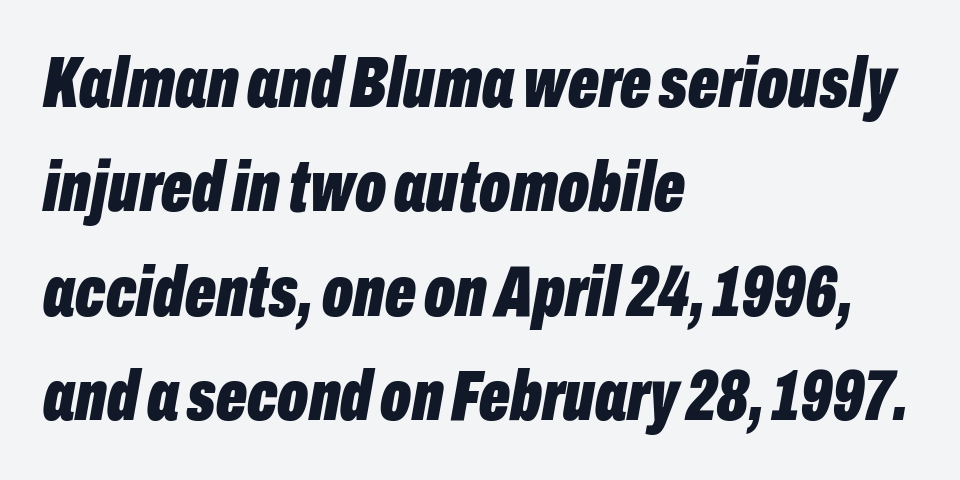
The passage shown is emphatically bold. This sample uses plain, unmodified letter spacing. The rendering uses natural spacing where letterforms have individual widths. The strip under each line holds only bare page.
